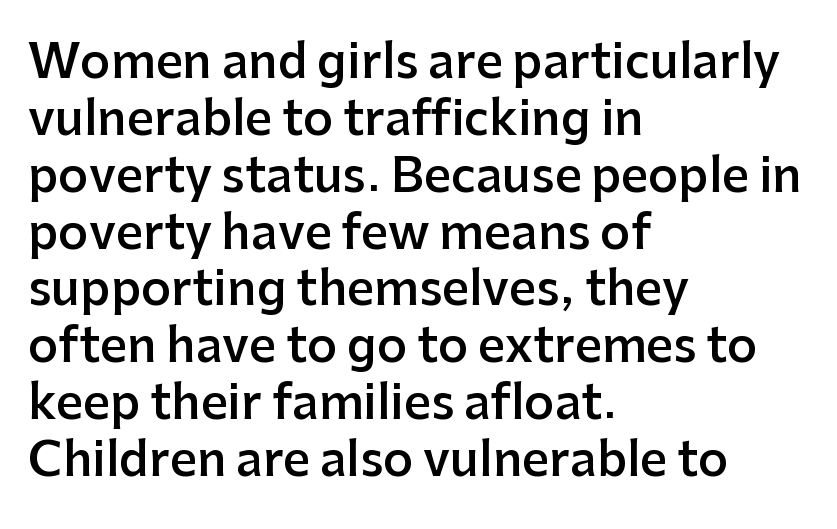
Q: Is the text bold? A: Semi-bold.
Q: Is the text italic (slanted)? A: No, it is upright.
Q: Is the typeface a serif or a sans-serif typeface? A: Sans-serif.
Q: Is the text underlined? A: No.
Q: How is the paragraph aligned? A: Left-aligned.
Q: Is the spacing between letters normal or unusually wide? A: Normal.
Q: Width (condensed, normal, or wide)? A: Normal.
Q: Stroke contrast? A: Low.
Q: x-height? A: Medium.
Q: Monospaced? A: No.
